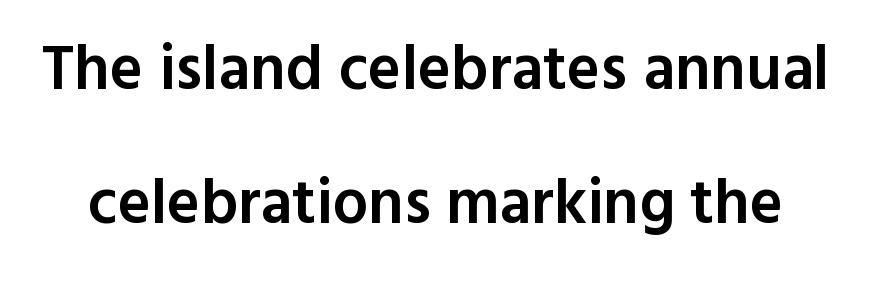
The vertical gap from one line to the next is large. The axis of the letterforms is exactly vertical. Here the glyphs are tracked normally, forming tight word shapes. Look at the stroke-to-counter ratio: somewhat heavy, a semibold. The space beneath each line is pristine and unruled. Is this a fixed-width face? No — the glyphs have proportional, varying widths.
